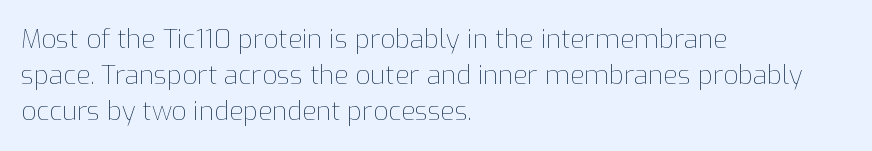
The image shows 26 px text type, upright; set left-aligned, normal line spacing (1.39x), normal letter spacing, not underlined.
